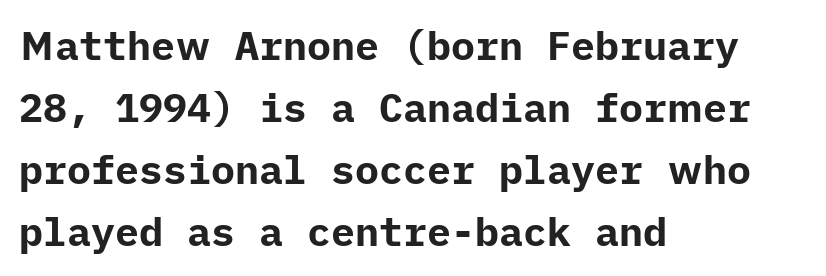
The image shows 40 px bold sans-serif type, upright; set left-aligned, normal line spacing (1.55x), normal letter spacing, not underlined; low stroke contrast and a medium x-height.
